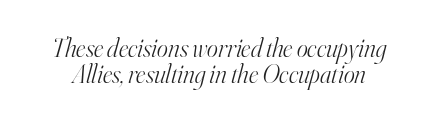
Whoever set this chose condensed vertical rhythm over breathing room. Letter spacing: default. Characters are canted at an angle relative to the baseline's perpendicular. The passage shown is not underscored anywhere. Each stroke keeps to a modest, everyday thickness or less.
